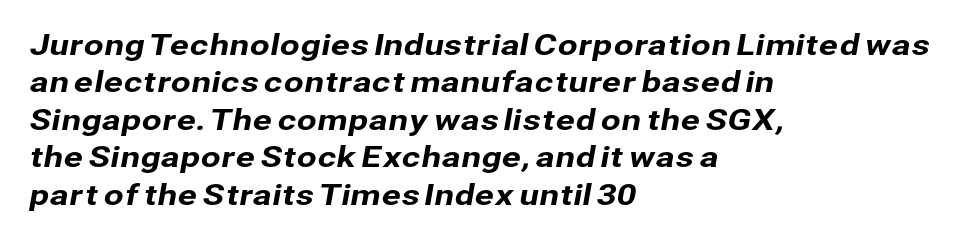
The image shows 29 px sans-serif type; set left-aligned, normal line spacing (1.29x), normal letter spacing, not underlined; low stroke contrast and a medium x-height.
